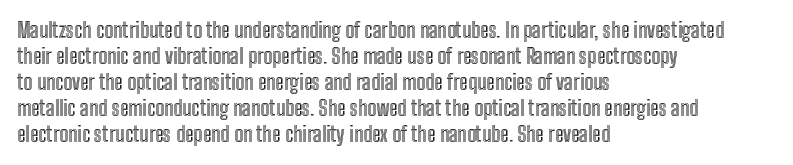
The typesetter chose a ragged-right arrangement here. The type sits square on the baseline with zero lean. There is no visible air inserted between adjacent glyphs. Has an underline been added? It has not.
